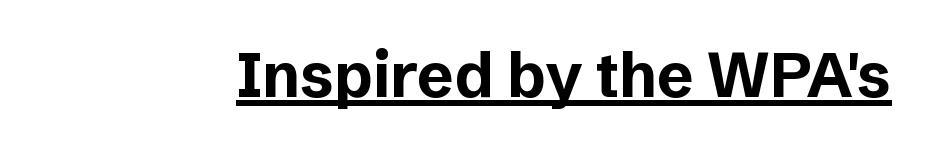
The image shows 62 px bold sans-serif type, upright; set normal letter spacing, underlined; low stroke contrast and a medium x-height.
